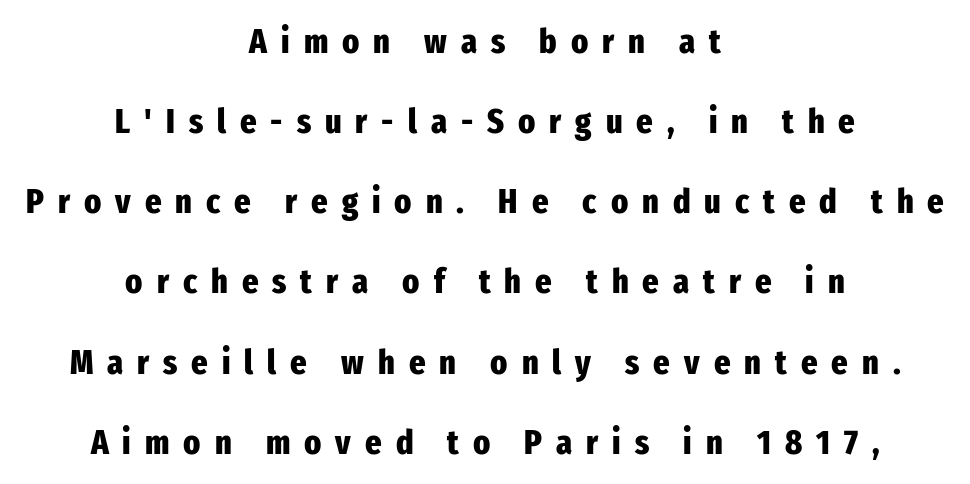
A typesetter would call this heavily tracked-out type. Serifs: no, the terminals of the letterforms are clean. The face used here is proportionally spaced, like ordinary book or web type. Layout note: lines centered. Posture: straight, roman, zero tilt.
